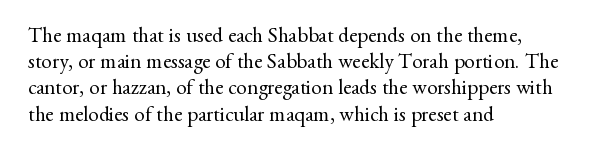
{"italic": "no", "bold": "no", "underline": "no", "align": "left", "line_spacing": "normal", "line_spacing_ratio": 1.25, "letter_spacing": "normal", "letter_spacing_em": 0.0, "glyph_px": 21}
